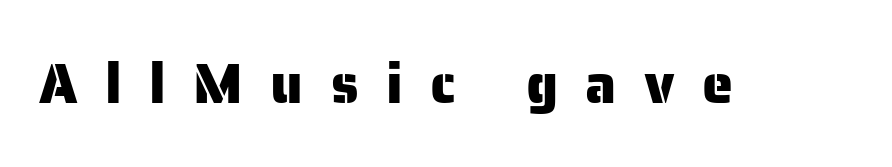
Type without underlining. The specimen reads as upright at a glance. This sample uses a sans-serif face. The face used here is proportionally spaced, like ordinary book or web type.
